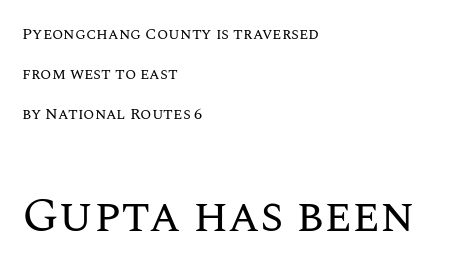
The image shows 48 px regular-weight type, upright; set left-aligned, loose line spacing (2.49x), normal letter spacing, not underlined; the second (bottom) block is 3.0x larger; medium stroke contrast and a large x-height.
